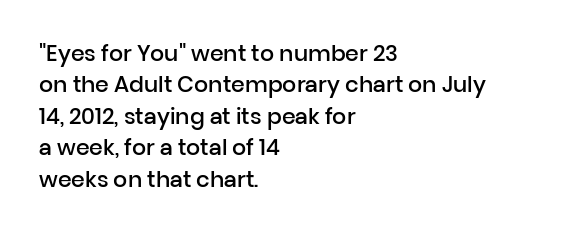
Q: Is the text bold? A: Semi-bold.
Q: Is the text italic (slanted)? A: No, it is upright.
Q: Is the text underlined? A: No.
Q: How is the paragraph aligned? A: Left-aligned.
Q: Is the spacing between letters normal or unusually wide? A: Normal.
Q: Is the spacing between lines tight, normal or loose? A: Normal.
